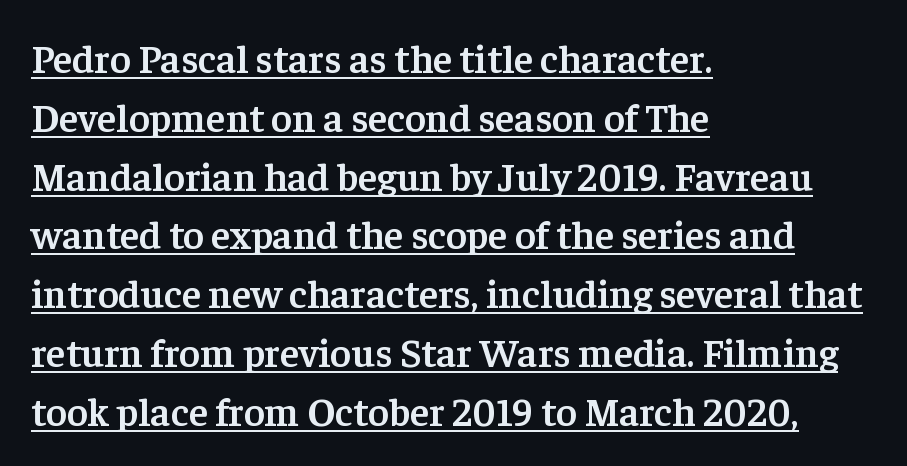
Q: Is the text bold? A: Semi-bold.
Q: Is the text italic (slanted)? A: No, it is upright.
Q: Is the typeface a serif or a sans-serif typeface? A: Serif.
Q: Is the text underlined? A: Yes.
Q: How is the paragraph aligned? A: Left-aligned.
Q: Is the spacing between letters normal or unusually wide? A: Normal.
Q: Is the spacing between lines tight, normal or loose? A: Normal.
Q: Width (condensed, normal, or wide)? A: Normal.
Q: Stroke contrast? A: Low.
Q: x-height? A: Medium.
Q: Monospaced? A: No.
